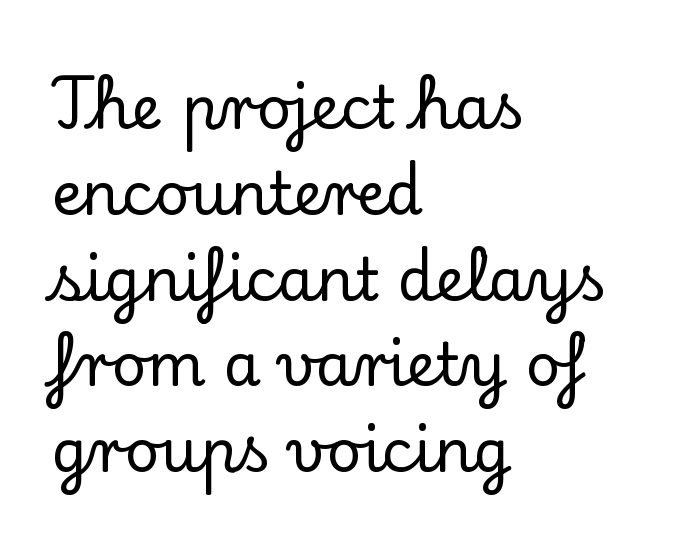
Q: Is the text italic (slanted)? A: No, it is upright.
Q: Is the typeface a serif or a sans-serif typeface? A: Serif.
Q: Is the text underlined? A: No.
Q: How is the paragraph aligned? A: Left-aligned.
Q: Is the spacing between letters normal or unusually wide? A: Normal.
Q: Is the spacing between lines tight, normal or loose? A: Normal.
Q: Width (condensed, normal, or wide)? A: Normal.
Q: Stroke contrast? A: Low.
Q: x-height? A: Small.
Q: Monospaced? A: No.
